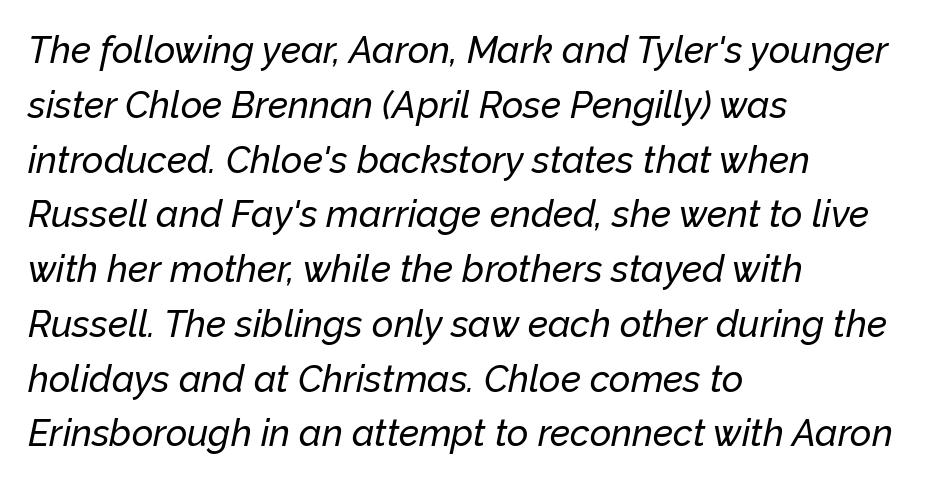
Q: Is the text italic (slanted)? A: Yes, it leans right by about 12 degrees.
Q: Is the text underlined? A: No.
Q: How is the paragraph aligned? A: Left-aligned.
Q: Is the spacing between letters normal or unusually wide? A: Normal.
Q: Is the spacing between lines tight, normal or loose? A: Normal.
Q: Width (condensed, normal, or wide)? A: Normal.
Q: Stroke contrast? A: Low.
Q: x-height? A: Medium.
Q: Monospaced? A: No.
